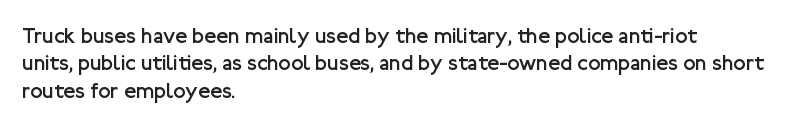
Counters stay open thanks to moderate or lighter strokes. All the whitespace from short lines collects on the right. Normally led — the rows are evenly, conventionally spaced. The glyphs are unaccompanied by any horizontal stroke below them.
